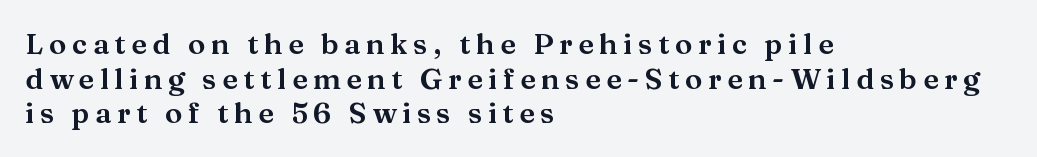
The image shows 29 px wide serif type, upright; set left-aligned, line spacing 1.19x, not underlined; medium stroke contrast and a medium x-height.
